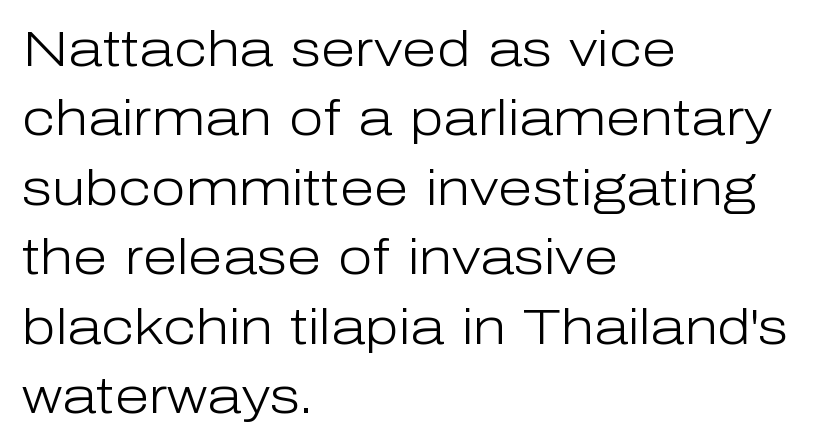
A clean baseline with only descenders dipping below it. Quick note: interline space is typical. The paragraph has a hard left edge and a soft right edge. Tracking here is standard; glyphs follow each other at the usual distance. Each letter keeps its own natural width here, so spacing adapts to shape.
